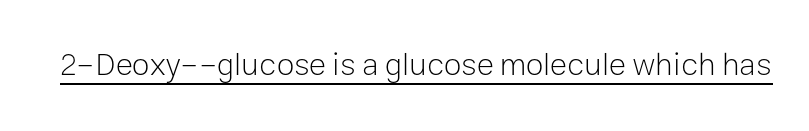
The image shows 32 px light sans-serif type, upright; set normal letter spacing, underlined; low stroke contrast and a medium x-height.
